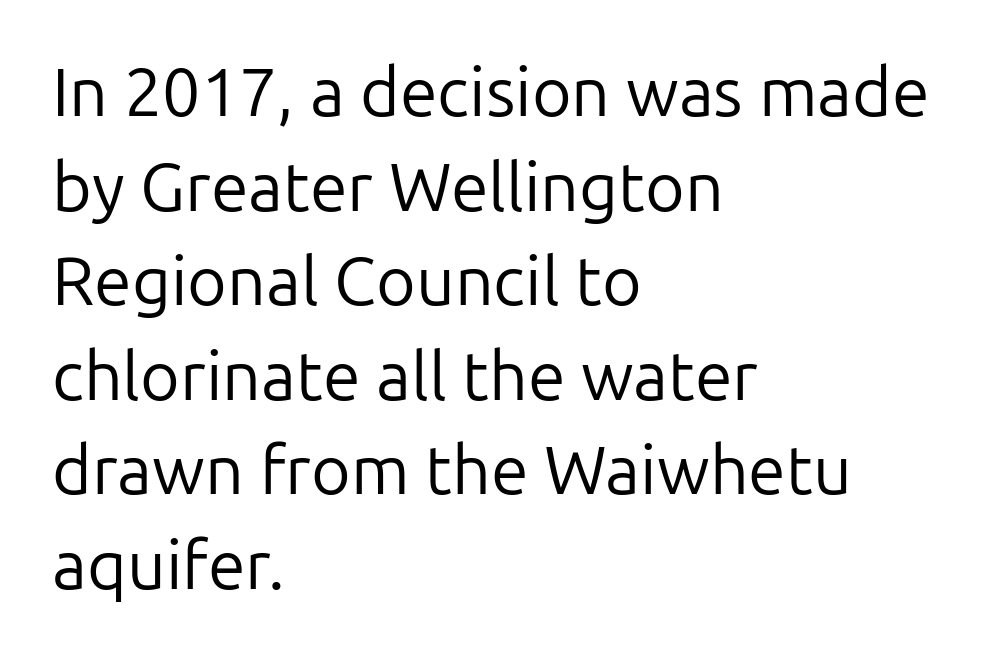
{"serif": "no", "italic": "no", "bold": "no", "weight": "regular", "width": "normal", "stroke_contrast": "low", "x_height": "medium", "monospaced": "no", "underline": "no", "align": "left", "line_spacing": "normal", "line_spacing_ratio": 1.39, "letter_spacing": "normal", "letter_spacing_em": 0.0, "glyph_px": 68}
